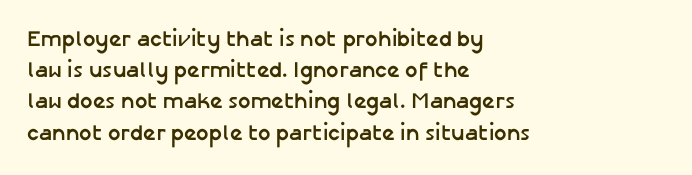
{"italic": "no", "bold": "yes", "underline": "no", "align": "left", "line_spacing": "normal", "line_spacing_ratio": 1.42, "letter_spacing": "normal", "letter_spacing_em": 0.0, "glyph_px": 22}
